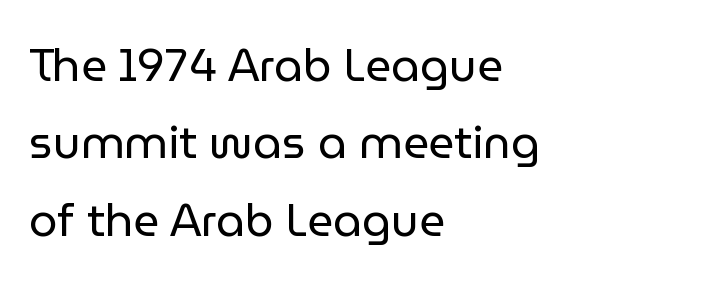
Q: Is the text bold? A: No.
Q: Is the text italic (slanted)? A: No, it is upright.
Q: Is the typeface a serif or a sans-serif typeface? A: Sans-serif.
Q: Is the text underlined? A: No.
Q: How is the paragraph aligned? A: Left-aligned.
Q: Is the spacing between letters normal or unusually wide? A: Normal.
Q: Width (condensed, normal, or wide)? A: Normal.
Q: Stroke contrast? A: Low.
Q: x-height? A: Medium.
Q: Monospaced? A: No.
